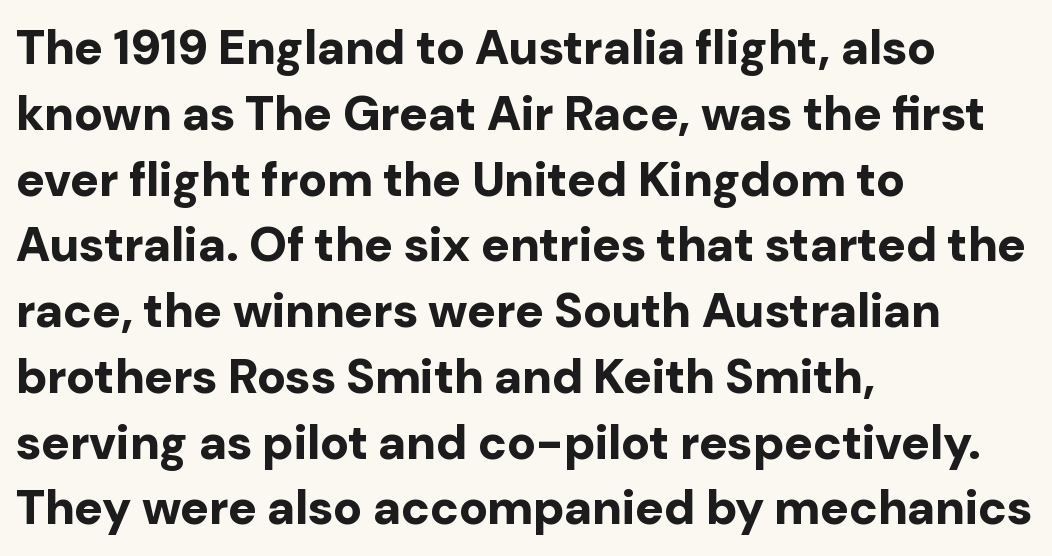
Q: Is the text bold? A: Yes.
Q: Is the text italic (slanted)? A: No, it is upright.
Q: Is the typeface a serif or a sans-serif typeface? A: Sans-serif.
Q: Is the text underlined? A: No.
Q: How is the paragraph aligned? A: Left-aligned.
Q: Is the spacing between letters normal or unusually wide? A: Normal.
Q: Is the spacing between lines tight, normal or loose? A: Normal.
Q: Width (condensed, normal, or wide)? A: Normal.
Q: Stroke contrast? A: Low.
Q: x-height? A: Medium.
Q: Monospaced? A: No.
